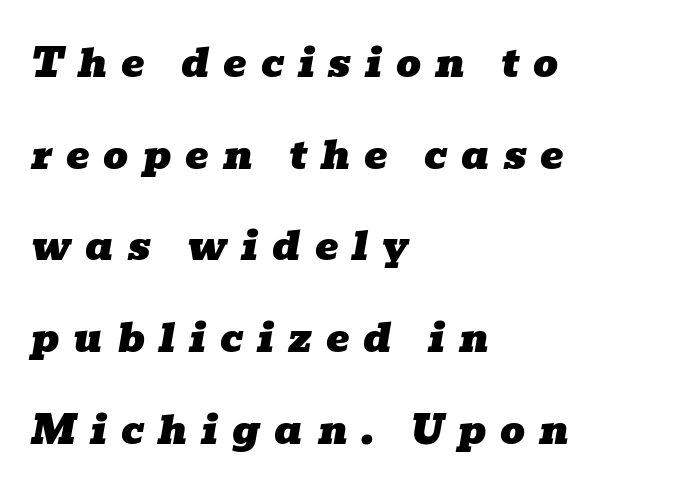
{"serif": "yes", "italic": "yes", "lean": "right", "slant_degrees": 10, "width": "wide", "stroke_contrast": "low", "x_height": "medium", "monospaced": "no", "underline": "no", "align": "left", "line_spacing": "loose", "line_spacing_ratio": 2.35, "letter_spacing": "wide", "letter_spacing_em": 0.36, "glyph_px": 39}
